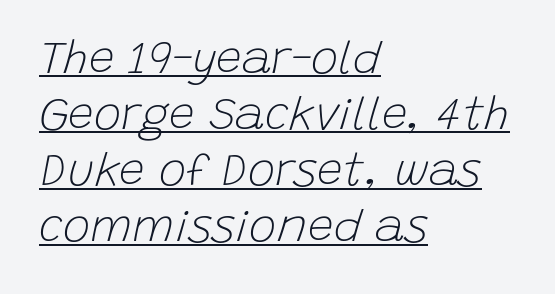
Which margin do the lines hug? The left one — the right edge is uneven. This sample uses plain, unmodified letter spacing. These lines are rendered in a variable-pitch font. The face used here has a pronounced slope to its letters. The rendered words wear a rule along their underside.
